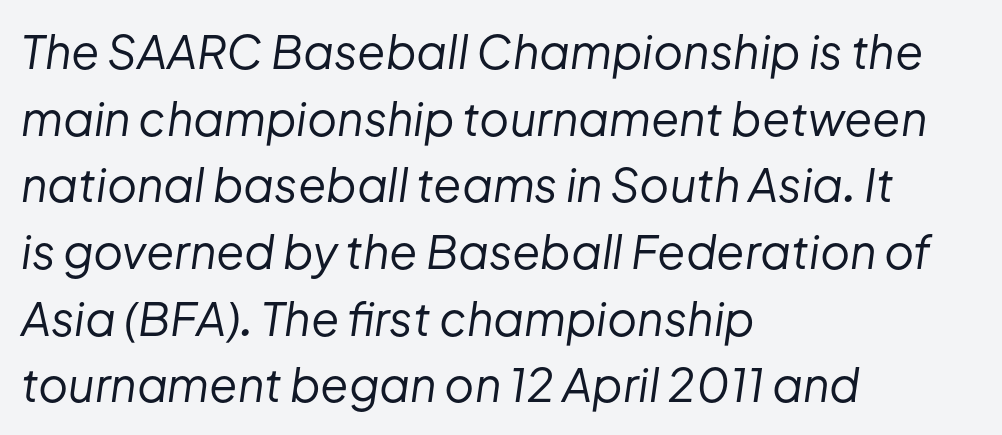
The image shows 46 px regular-weight type, italic (leaning right); set left-aligned, normal line spacing (1.45x), normal letter spacing, not underlined; low stroke contrast and a medium x-height.
